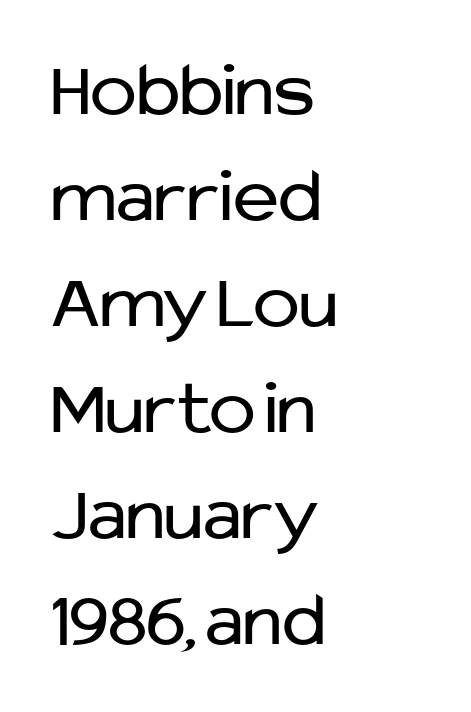
{"serif": "no", "italic": "no", "bold": "no", "weight": "regular", "width": "normal", "stroke_contrast": "low", "x_height": "medium", "monospaced": "no", "underline": "no", "align": "left", "line_spacing": "normal", "line_spacing_ratio": 1.36, "letter_spacing": "normal", "letter_spacing_em": 0.0, "glyph_px": 78}
